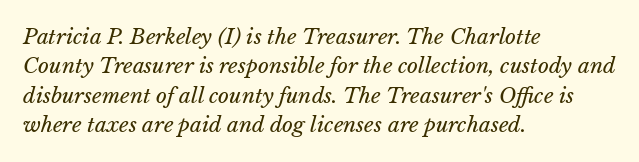
In terms of letterspacing, this is plain default setting. Just letters on the line, the space beneath them empty. Layout note: lines flush left. Stroke mass is kept to a normal reading level or below. The vertical gap from one line to the next is medium.
